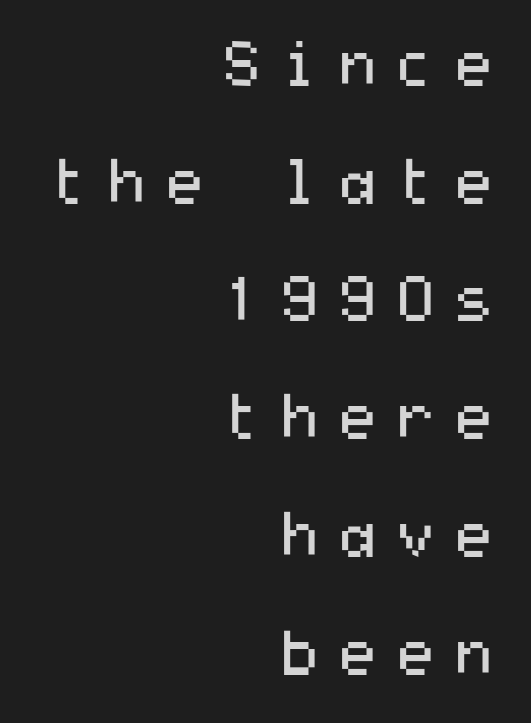
The image shows 61 px regular-weight, wide sans-serif type, upright; set right-aligned, loose line spacing (1.93x), unusually wide letter spacing (+0.25 em), not underlined; medium stroke contrast and a medium x-height.
